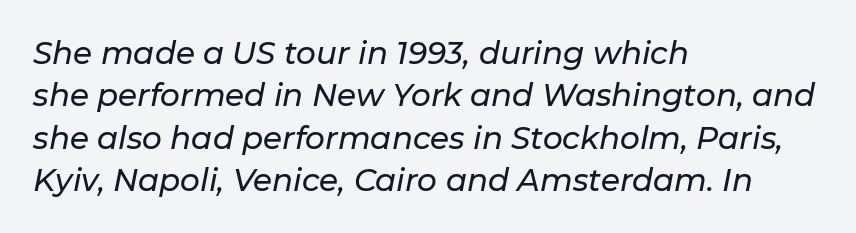
{"italic": "yes", "lean": "right", "slant_degrees": 11, "width": "normal", "stroke_contrast": "low", "x_height": "medium", "monospaced": "no", "underline": "no", "align": "left", "line_spacing": "normal", "line_spacing_ratio": 1.37, "letter_spacing": "normal", "letter_spacing_em": 0.0, "glyph_px": 31}
